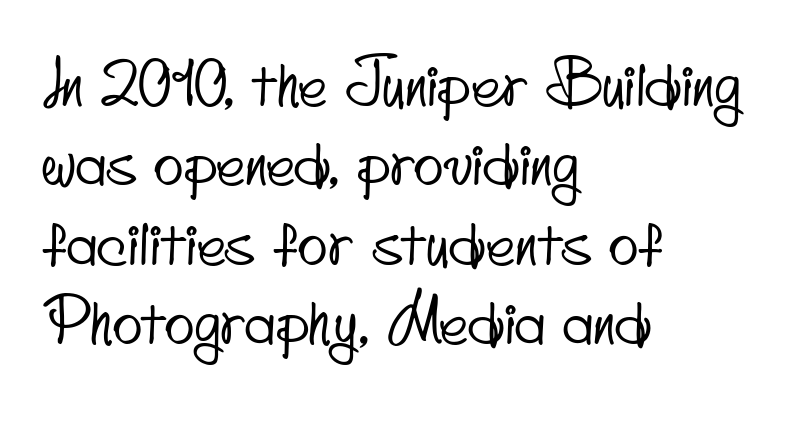
Q: Is the typeface a serif or a sans-serif typeface? A: Sans-serif.
Q: Is the text underlined? A: No.
Q: How is the paragraph aligned? A: Left-aligned.
Q: Is the spacing between letters normal or unusually wide? A: Normal.
Q: Is the spacing between lines tight, normal or loose? A: Normal.
Q: Width (condensed, normal, or wide)? A: Condensed.
Q: Stroke contrast? A: Low.
Q: x-height? A: Small.
Q: Monospaced? A: No.
